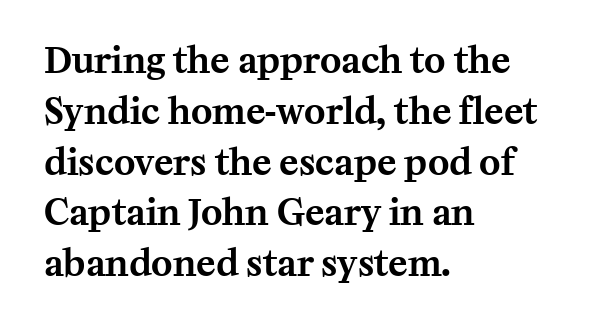
The horizontal fit of the characters is conventional and even. Does the leading feel generous? No, just average. Think of a printed novel: that variable character pitch is what you see here. The gap between lines stays unmarked. The rendering anchors every line to the left-hand side. If you drew a line through each stem, it would be perfectly vertical.
